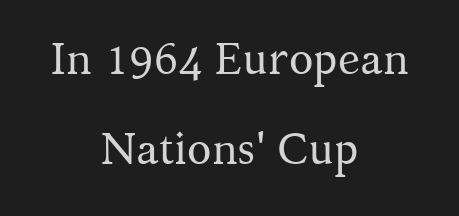
The image shows 45 px regular-weight serif type, upright; set centered, loose line spacing (1.99x), normal letter spacing, not underlined; medium stroke contrast and a medium x-height.
